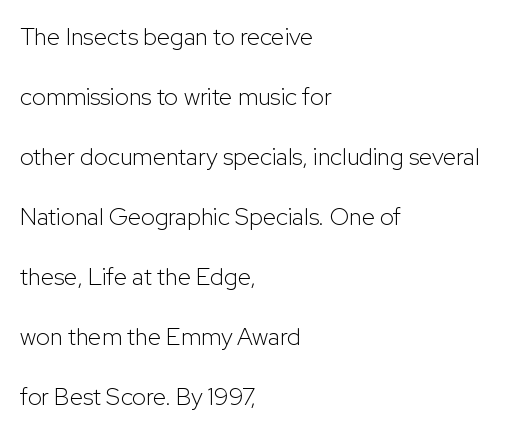
Q: Is the text bold? A: No.
Q: Is the text italic (slanted)? A: No, it is upright.
Q: Is the text underlined? A: No.
Q: How is the paragraph aligned? A: Left-aligned.
Q: Is the spacing between letters normal or unusually wide? A: Normal.
Q: Is the spacing between lines tight, normal or loose? A: Loose.
